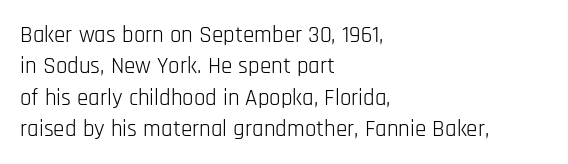
{"italic": "no", "bold": "no", "underline": "no", "align": "left", "line_spacing": "normal", "line_spacing_ratio": 1.36, "letter_spacing": "normal", "letter_spacing_em": 0.0, "glyph_px": 23}
